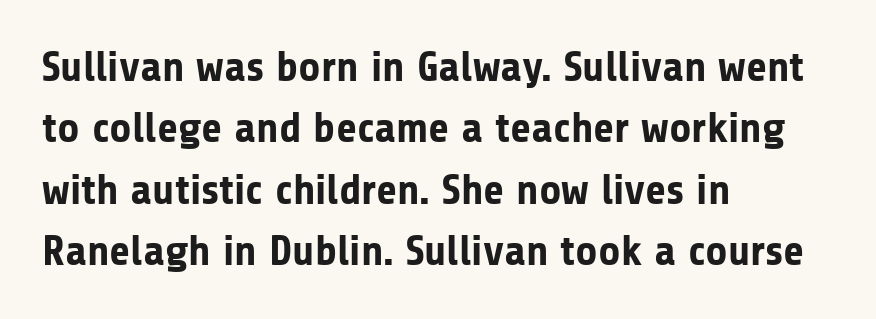
Q: Is the text bold? A: Yes.
Q: Is the text italic (slanted)? A: No, it is upright.
Q: Is the typeface a serif or a sans-serif typeface? A: Sans-serif.
Q: Is the text underlined? A: No.
Q: How is the paragraph aligned? A: Left-aligned.
Q: Is the spacing between letters normal or unusually wide? A: Normal.
Q: Is the spacing between lines tight, normal or loose? A: Normal.
Q: Width (condensed, normal, or wide)? A: Normal.
Q: Stroke contrast? A: Low.
Q: x-height? A: Medium.
Q: Monospaced? A: No.
